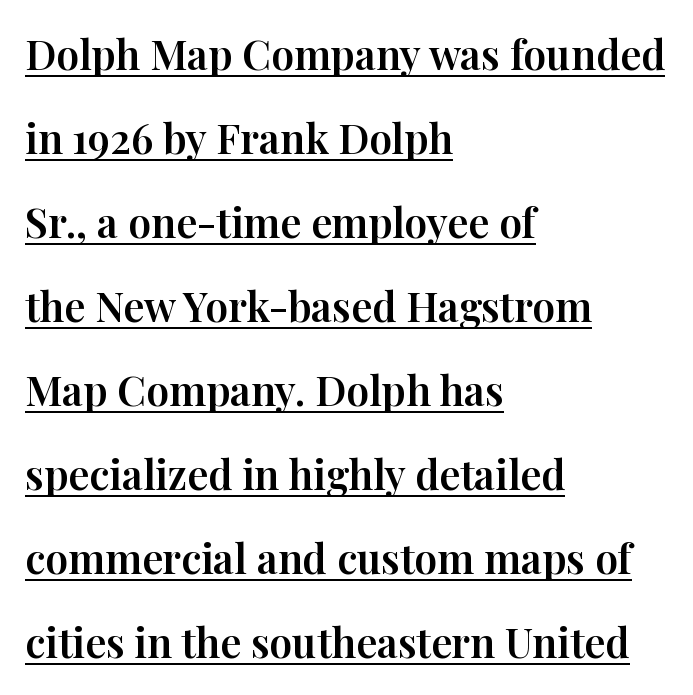
Q: Is the text italic (slanted)? A: No, it is upright.
Q: Is the typeface a serif or a sans-serif typeface? A: Serif.
Q: Is the text underlined? A: Yes.
Q: How is the paragraph aligned? A: Left-aligned.
Q: Is the spacing between letters normal or unusually wide? A: Normal.
Q: Is the spacing between lines tight, normal or loose? A: Loose.
Q: Width (condensed, normal, or wide)? A: Normal.
Q: Stroke contrast? A: High.
Q: x-height? A: Medium.
Q: Monospaced? A: No.
